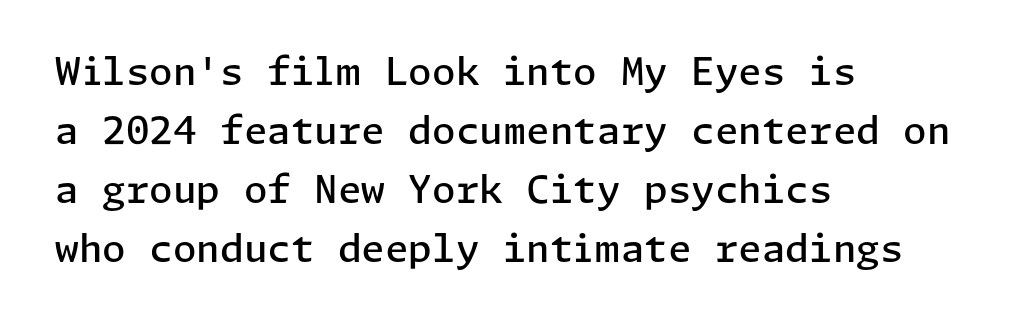
The image shows 38 px semibold sans-serif type, upright; set left-aligned, normal line spacing (1.55x), normal letter spacing, not underlined; low stroke contrast and a medium x-height.
